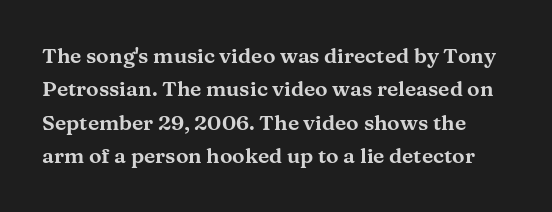
{"italic": "no", "underline": "no", "line_spacing": "normal", "line_spacing_ratio": 1.59, "letter_spacing": "normal", "letter_spacing_em": 0.0, "glyph_px": 21}
